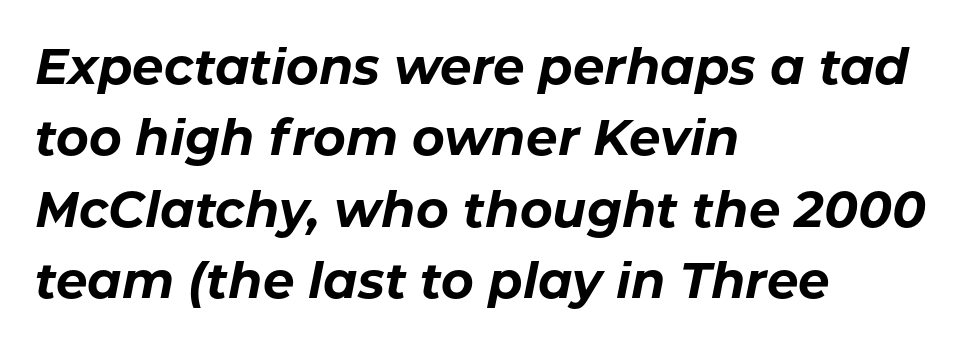
The image shows 50 px bold type, italic (leaning right); set left-aligned, normal line spacing (1.43x), normal letter spacing, not underlined; low stroke contrast and a medium x-height.
